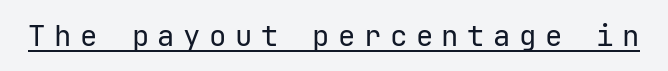
The passage shown is underscored from start to finish. Is this a sans? Yes — the strokes have no serifs. What stands out about the letter spacing? Its width — letters are far apart. Stems here are at most as thick as an everyday book face.
